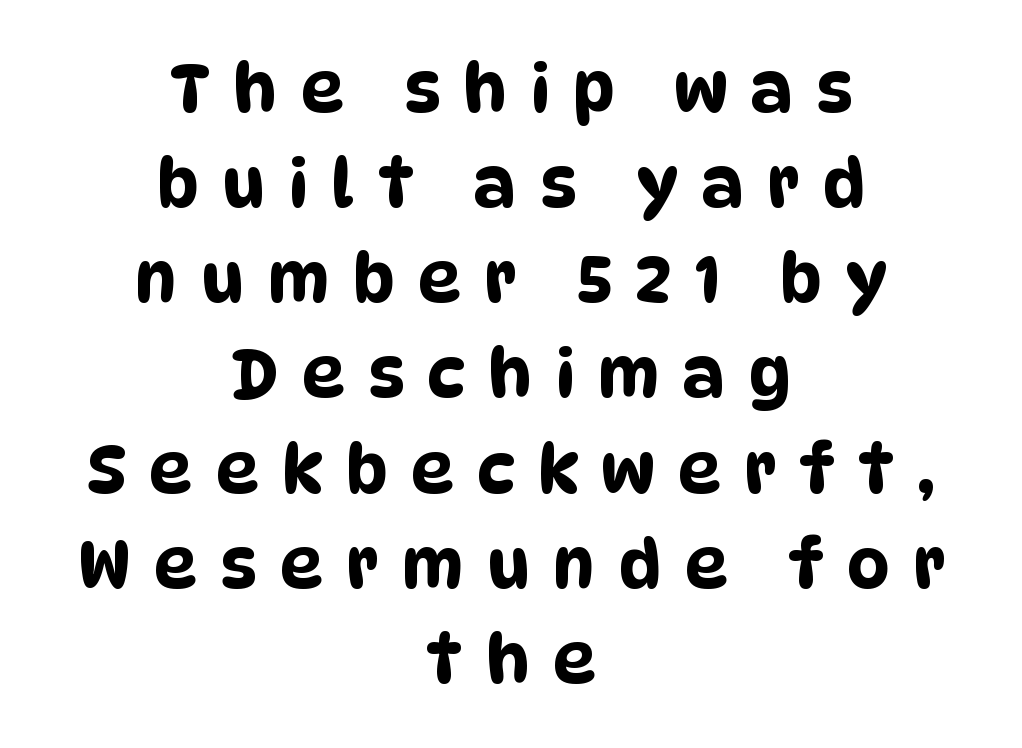
The image shows 67 px condensed sans-serif type; set centered, normal line spacing (1.42x), unusually wide letter spacing (+0.35 em), not underlined; low stroke contrast and a large x-height.
